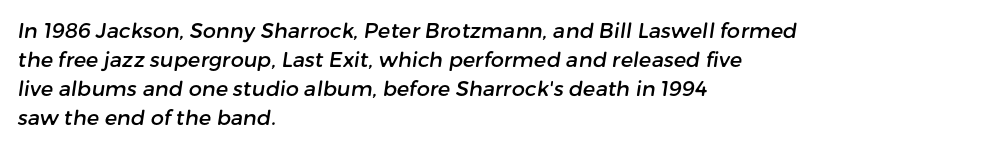
Successive baselines arrive at the customary interval. The gap between lines stays unmarked. The setting favours the left margin, as ordinary paragraphs usually do. This rendering leaves character spacing at its baseline value.
